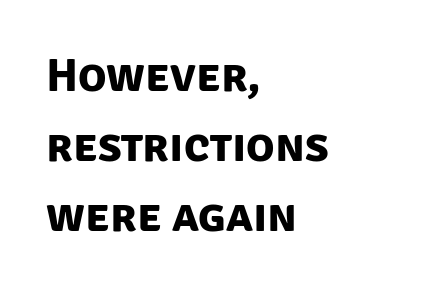
{"serif": "no", "bold": "yes", "weight": "bold", "width": "normal", "stroke_contrast": "low", "x_height": "large", "monospaced": "no", "underline": "no", "align": "left", "line_spacing": "normal", "line_spacing_ratio": 1.49, "letter_spacing": "normal", "letter_spacing_em": 0.0, "glyph_px": 47}
